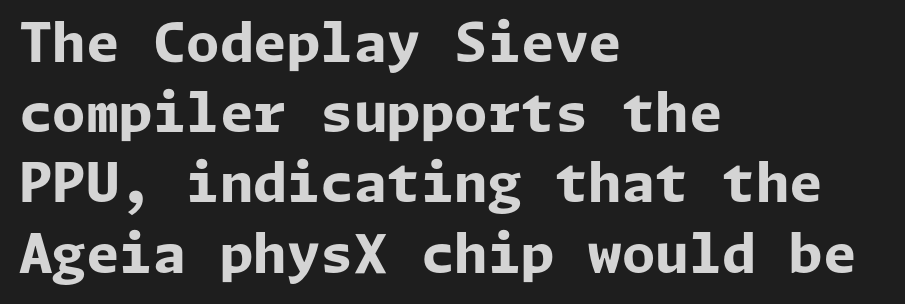
The image shows 54 px bold sans-serif type, upright; set left-aligned, normal line spacing (1.3x), normal letter spacing, not underlined; low stroke contrast and a medium x-height.
